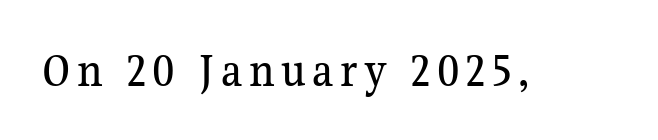
The image shows 48 px serif type, upright; set not underlined; medium stroke contrast and a medium x-height.
